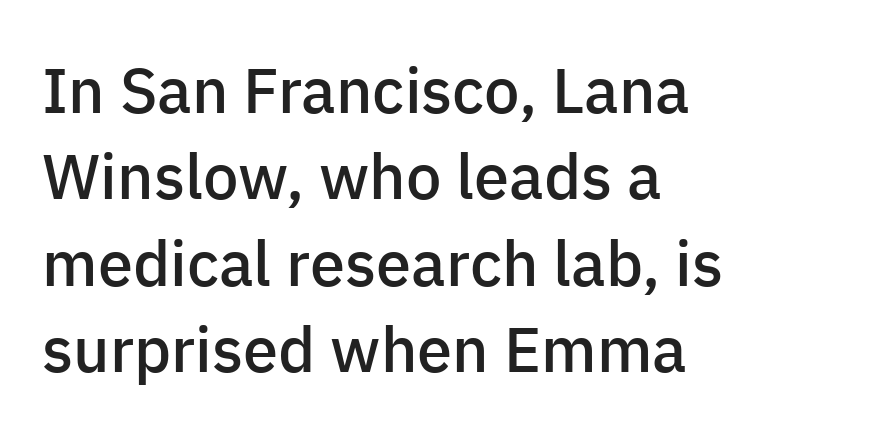
The image shows 63 px semibold sans-serif type, upright; set left-aligned, normal line spacing (1.37x), normal letter spacing, not underlined; low stroke contrast and a medium x-height.
